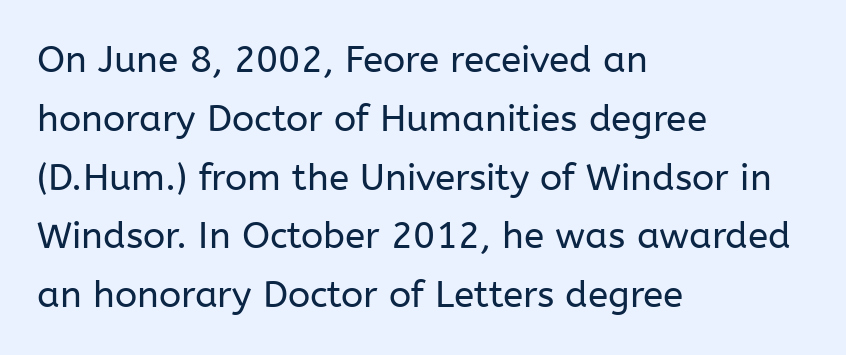
No chunkiness to these letters — they're not bold. Does the type have serifs? No, each stem ends abruptly. How would I describe the line gaps? Plain and ordinary. Teacher's note: observe the even left margin — that is flush-left alignment. The gap between lines stays unmarked.
